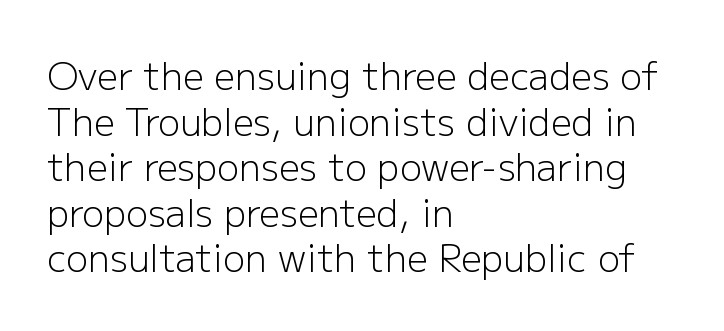
{"serif": "no", "italic": "no", "bold": "no", "weight": "light", "width": "normal", "stroke_contrast": "low", "x_height": "medium", "monospaced": "no", "underline": "no", "align": "left", "line_spacing_ratio": 1.23, "letter_spacing": "normal", "letter_spacing_em": 0.0, "glyph_px": 37}
